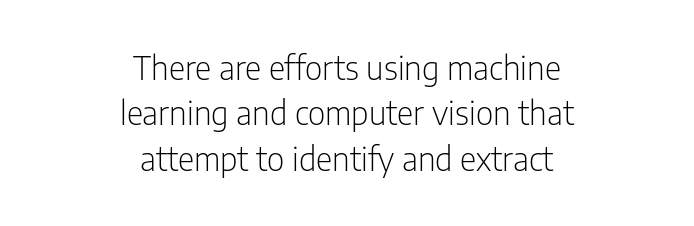
{"serif": "no", "italic": "no", "bold": "no", "weight": "light", "width": "condensed", "stroke_contrast": "low", "x_height": "medium", "monospaced": "no", "underline": "no", "align": "center", "line_spacing": "normal", "line_spacing_ratio": 1.42, "letter_spacing": "normal", "letter_spacing_em": 0.0, "glyph_px": 32}
